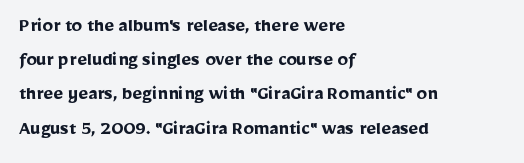
Check the space under the baseline: it is left empty. This sample is left-justified, so line endings fall wherever the words run out. Does the leading feel generous? No, just average. As a designer I'd log this as weight 700, bold.
